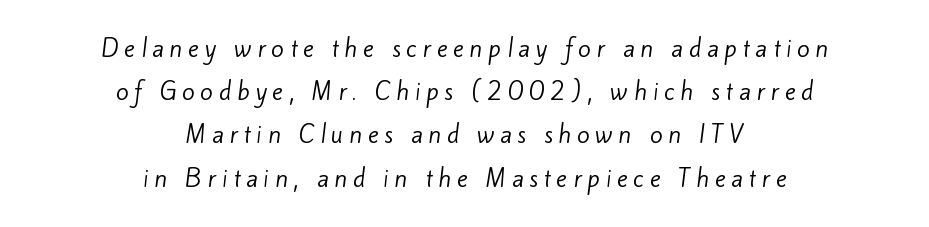
Look at the tracking — it's clearly loosened, letters drifting apart. Where is the straight margin? There isn't one; the lines are centered. Plain, unruled lines of type. The letterforms sit at book weight or below.
